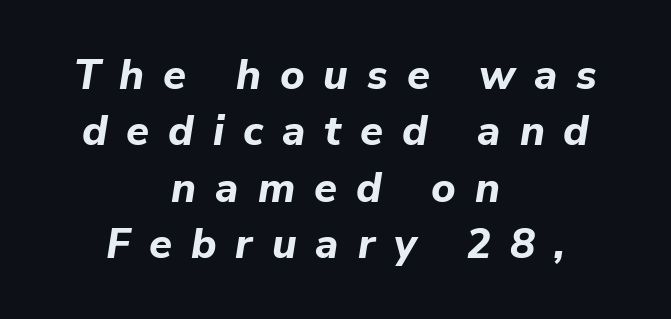
Q: Is the text bold? A: Yes.
Q: Is the text italic (slanted)? A: Yes, it leans right by about 9 degrees.
Q: Is the text underlined? A: No.
Q: How is the paragraph aligned? A: Centered.
Q: Is the spacing between letters normal or unusually wide? A: Unusually wide.
Q: Is the spacing between lines tight, normal or loose? A: Normal.
Q: Width (condensed, normal, or wide)? A: Normal.
Q: Stroke contrast? A: Low.
Q: x-height? A: Medium.
Q: Monospaced? A: No.
